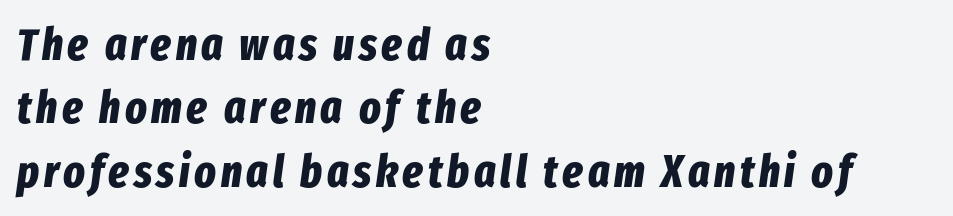
{"italic": "yes", "lean": "right", "slant_degrees": 8, "bold": "yes", "weight": "bold", "width": "condensed", "stroke_contrast": "low", "x_height": "medium", "monospaced": "no", "underline": "no", "align": "left", "line_spacing": "normal", "line_spacing_ratio": 1.41, "glyph_px": 45}
